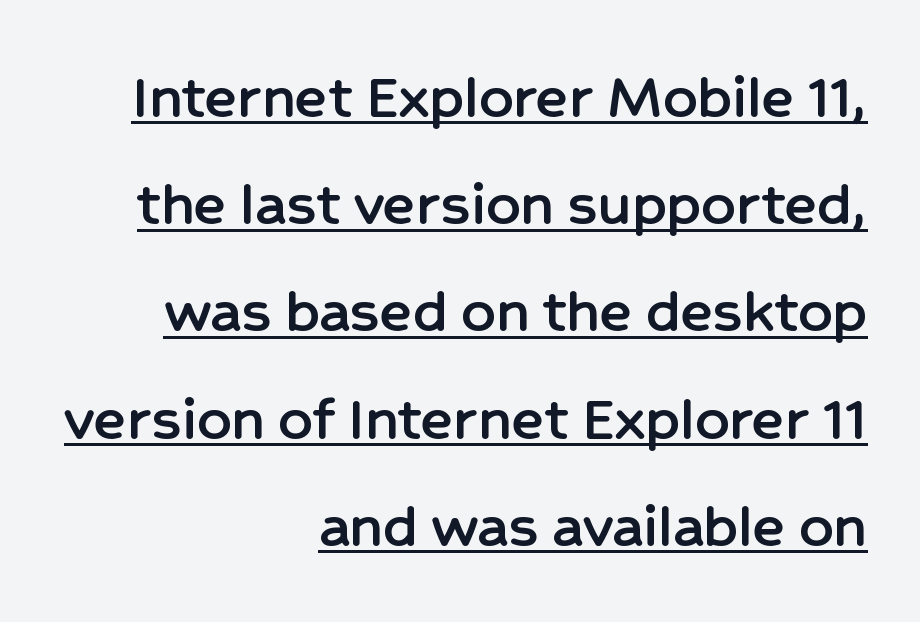
The image shows 67 px sans-serif type, upright; set right-aligned, normal line spacing (1.6x), normal letter spacing, underlined; low stroke contrast and a medium x-height.
